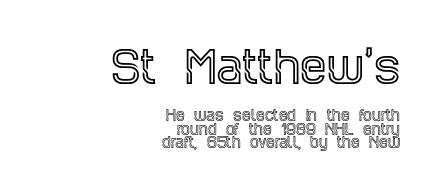
{"serif": "yes", "italic": "no", "width": "condensed", "x_height": "large", "monospaced": "no", "underline": "no", "align": "right", "line_spacing": "tight", "line_spacing_ratio": 0.97, "letter_spacing": "normal", "letter_spacing_em": 0.0, "larger_block": "first", "size_ratio": 3.0, "glyph_px": 42}
